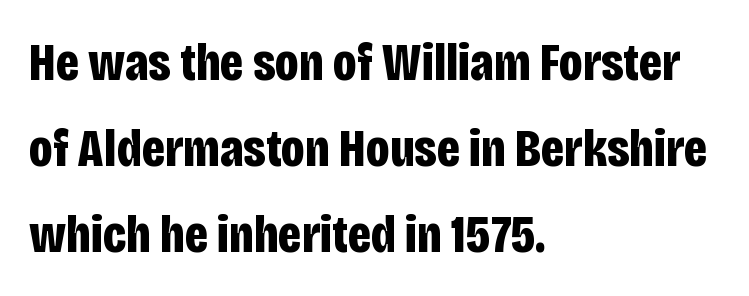
The image shows 54 px bold, condensed sans-serif type, upright; set left-aligned, normal line spacing (1.59x), normal letter spacing, not underlined; low stroke contrast and a large x-height.
